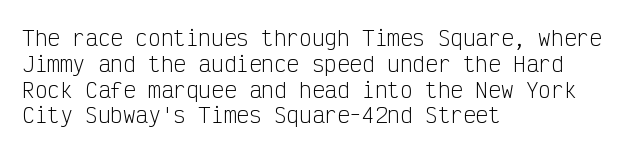
The image shows 21 px text type, upright; set left-aligned, line spacing 1.23x, normal letter spacing, not underlined.
